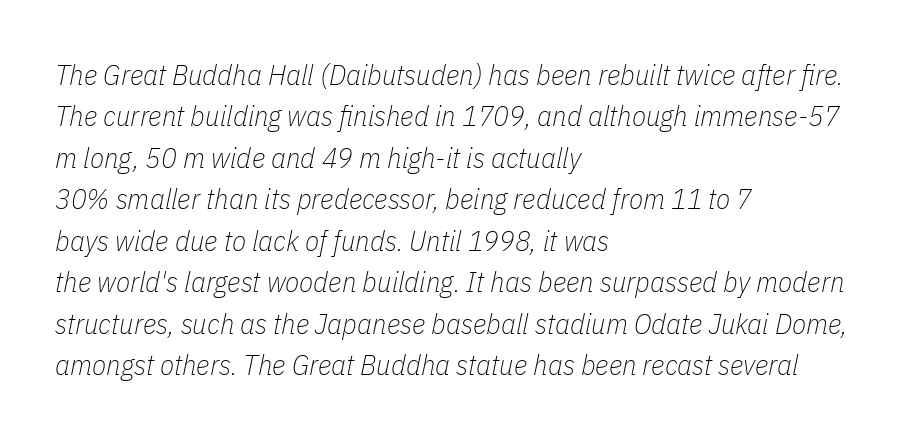
{"italic": "yes", "lean": "right", "slant_degrees": 11, "bold": "no", "weight": "thin", "width": "condensed", "stroke_contrast": "low", "x_height": "medium", "monospaced": "no", "underline": "no", "align": "left", "line_spacing": "normal", "line_spacing_ratio": 1.43, "letter_spacing": "normal", "letter_spacing_em": 0.0, "glyph_px": 29}
